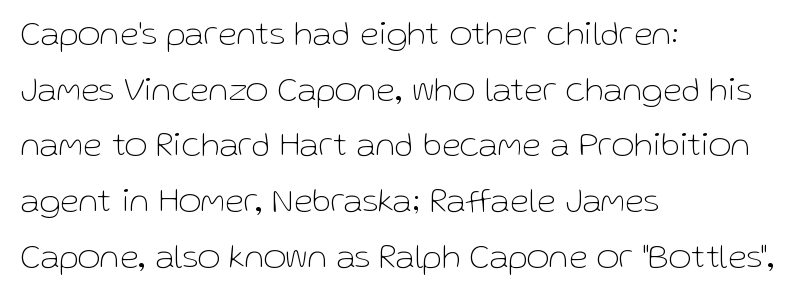
{"serif": "no", "italic": "no", "bold": "no", "weight": "thin", "width": "normal", "stroke_contrast": "low", "x_height": "medium", "monospaced": "no", "underline": "no", "align": "left", "line_spacing": "normal", "line_spacing_ratio": 1.59, "letter_spacing": "normal", "letter_spacing_em": 0.0, "glyph_px": 35}
